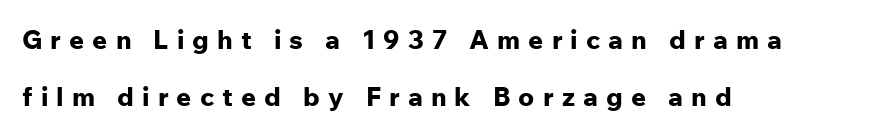
The sample has been set heavy, in full bold. The passage shown stacks its lines with a broad gap. Check under the words: just untouched page. These lines were composed using upright roman letters.
